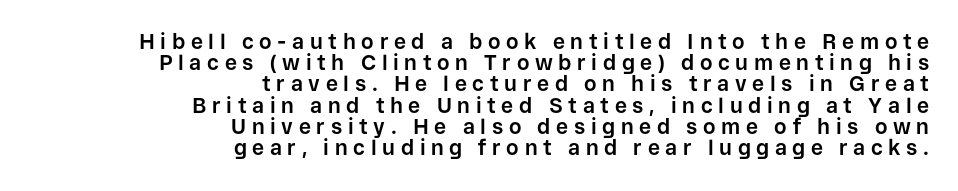
Q: Is the text bold? A: Yes.
Q: Is the text italic (slanted)? A: No, it is upright.
Q: Is the text underlined? A: No.
Q: How is the paragraph aligned? A: Right-aligned.
Q: Is the spacing between letters normal or unusually wide? A: Unusually wide.
Q: Is the spacing between lines tight, normal or loose? A: Tight.
